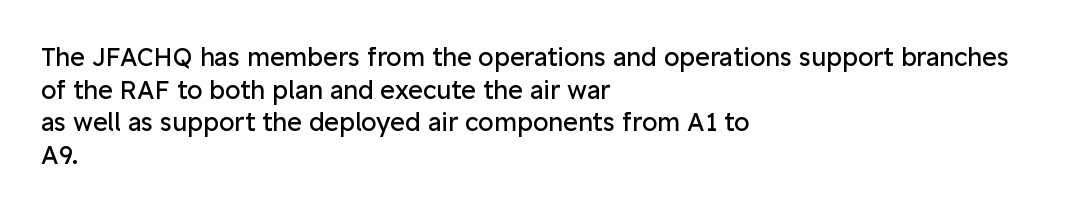
The image shows 25 px text type, upright; set left-aligned, normal line spacing (1.31x), normal letter spacing, not underlined.
